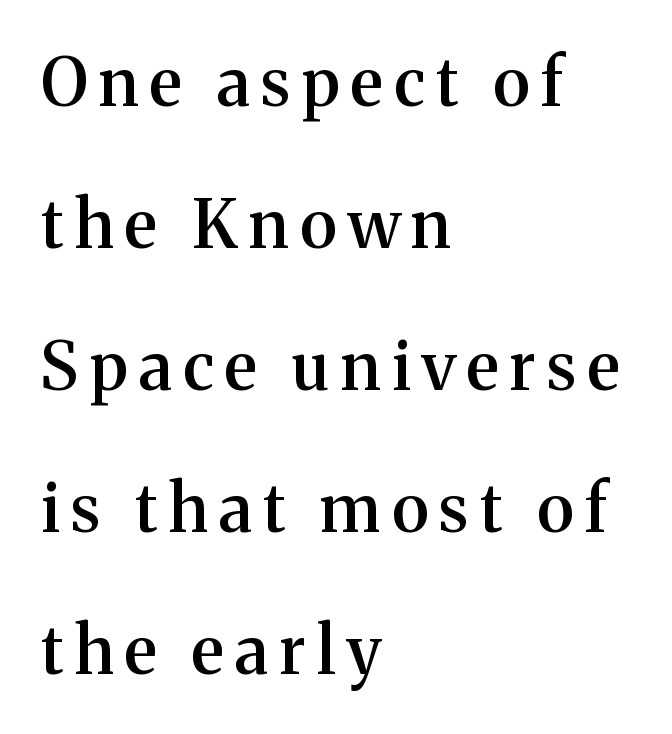
Q: Is the text bold? A: Semi-bold.
Q: Is the text italic (slanted)? A: No, it is upright.
Q: Is the typeface a serif or a sans-serif typeface? A: Serif.
Q: Is the text underlined? A: No.
Q: How is the paragraph aligned? A: Left-aligned.
Q: Is the spacing between lines tight, normal or loose? A: Loose.
Q: Width (condensed, normal, or wide)? A: Normal.
Q: Stroke contrast? A: Medium.
Q: x-height? A: Medium.
Q: Monospaced? A: No.
